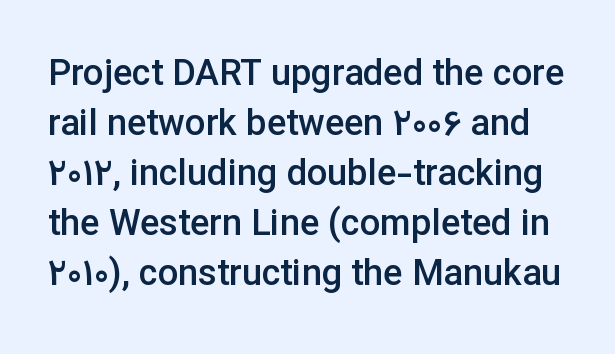
Typographically, this falls in the sans-serif category. Horizontal bands of white between lines are of average thickness. Tall strokes in this sample are plumb rather than angled. Only glyphs here, with clear space below each row. A typesetter would call this zero additional tracking.
